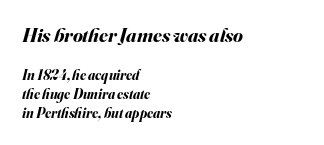
{"italic": "yes", "lean": "right", "slant_degrees": 16, "bold": "yes", "underline": "no", "align": "left", "line_spacing": "normal", "line_spacing_ratio": 1.38, "letter_spacing": "normal", "letter_spacing_em": 0.0, "larger_block": "first", "size_ratio": 1.43, "glyph_px": 20}
